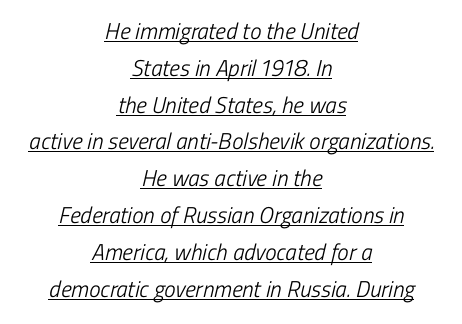
Q: Is the text bold? A: No.
Q: Is the text underlined? A: Yes.
Q: How is the paragraph aligned? A: Centered.
Q: Is the spacing between letters normal or unusually wide? A: Normal.
Q: Is the spacing between lines tight, normal or loose? A: Normal.
